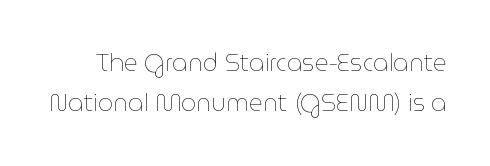
Q: Is the text bold? A: No.
Q: Is the text italic (slanted)? A: No, it is upright.
Q: Is the text underlined? A: No.
Q: Is the spacing between letters normal or unusually wide? A: Normal.
Q: Is the spacing between lines tight, normal or loose? A: Normal.
